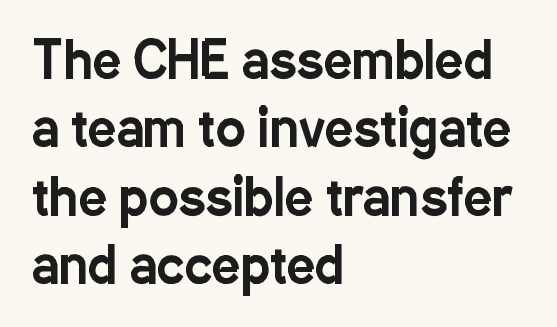
{"serif": "no", "italic": "no", "width": "condensed", "stroke_contrast": "low", "x_height": "medium", "monospaced": "no", "underline": "no", "align": "left", "line_spacing": "normal", "line_spacing_ratio": 1.37, "letter_spacing": "normal", "letter_spacing_em": 0.0, "glyph_px": 50}
